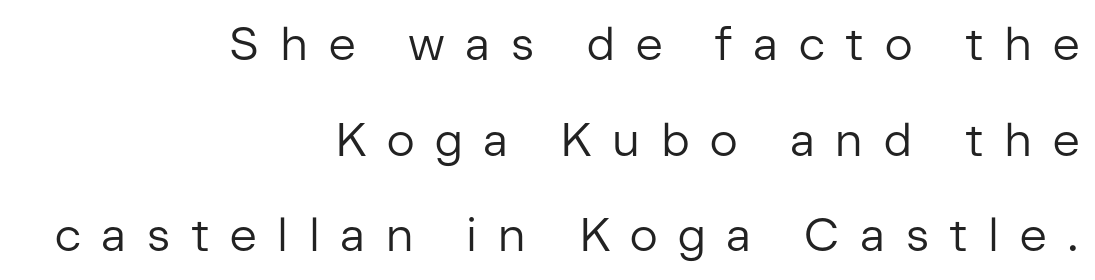
{"serif": "no", "italic": "no", "bold": "no", "weight": "regular", "width": "normal", "stroke_contrast": "low", "x_height": "medium", "monospaced": "no", "underline": "no", "align": "right", "line_spacing": "loose", "line_spacing_ratio": 2.08, "letter_spacing": "wide", "letter_spacing_em": 0.45, "glyph_px": 46}
